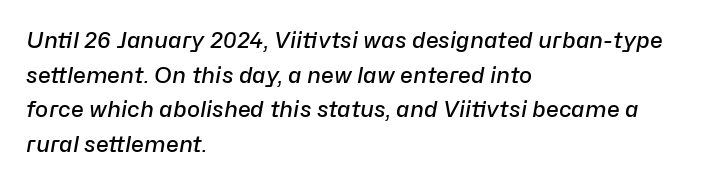
The image shows 22 px text type, italic (leaning right); set left-aligned, normal line spacing (1.57x), normal letter spacing, not underlined.
